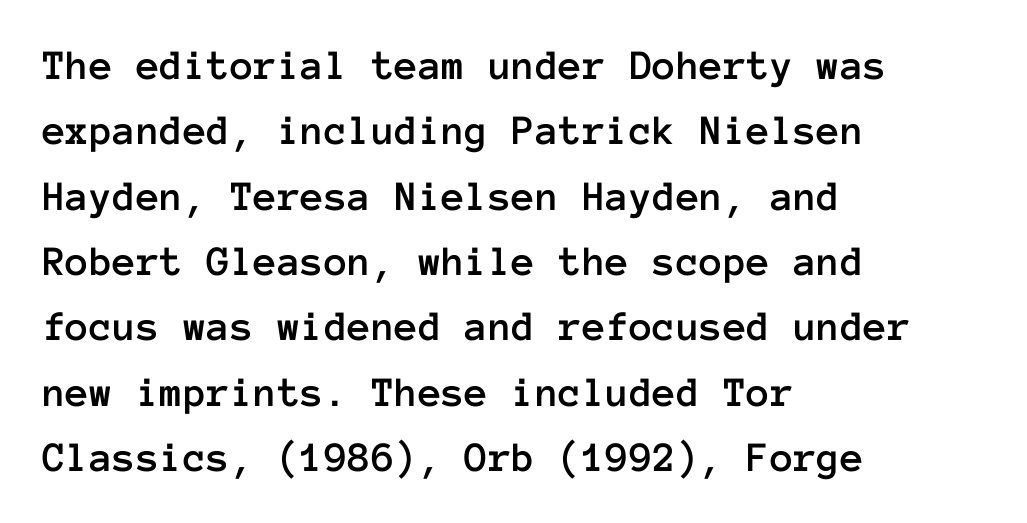
{"italic": "no", "width": "normal", "stroke_contrast": "low", "x_height": "medium", "monospaced": "yes", "underline": "no", "align": "left", "line_spacing": "normal", "line_spacing_ratio": 1.52, "letter_spacing": "normal", "letter_spacing_em": 0.0, "glyph_px": 43}
